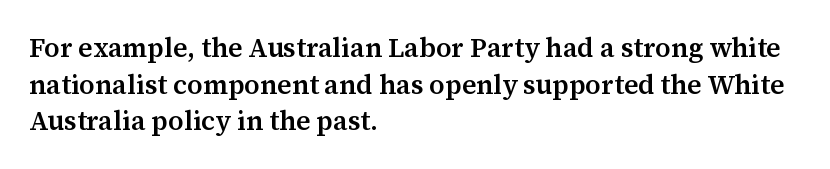
{"italic": "no", "bold": "semi", "underline": "no", "align": "left", "line_spacing": "normal", "line_spacing_ratio": 1.36, "letter_spacing": "normal", "letter_spacing_em": 0.0, "glyph_px": 27}
